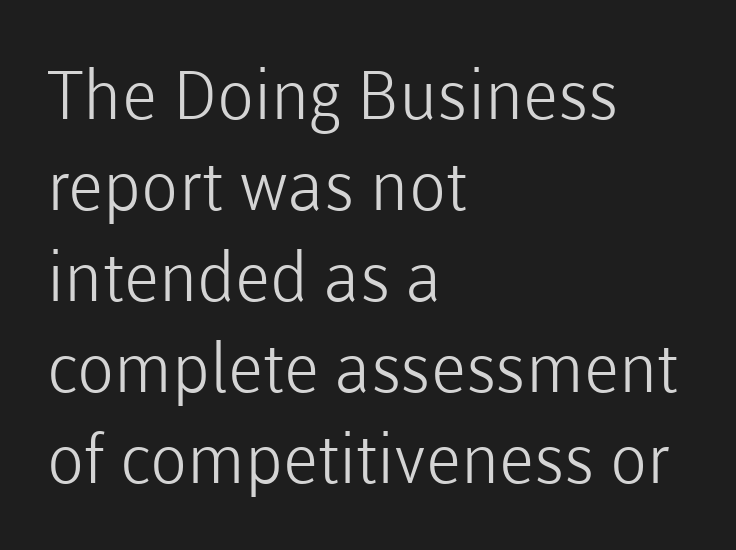
What kind of face is this? One without serifs — a sans. Quick note: underline off. Ordinary non-slanted type is in use. The typesetter chose a ragged-right arrangement here. Tracking here is standard; glyphs follow each other at the usual distance.
